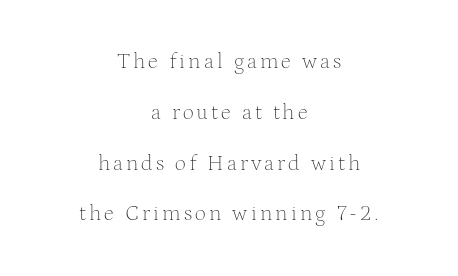
The image shows 22 px text type, upright; set centered, loose line spacing (2.31x), not underlined.
